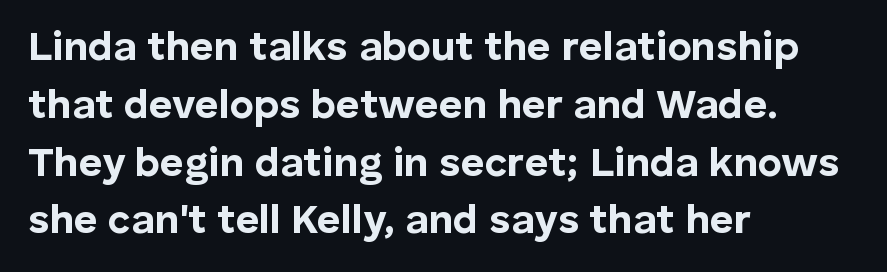
The image shows 41 px bold sans-serif type, upright; set left-aligned, normal line spacing (1.41x), normal letter spacing, not underlined; low stroke contrast and a medium x-height.
